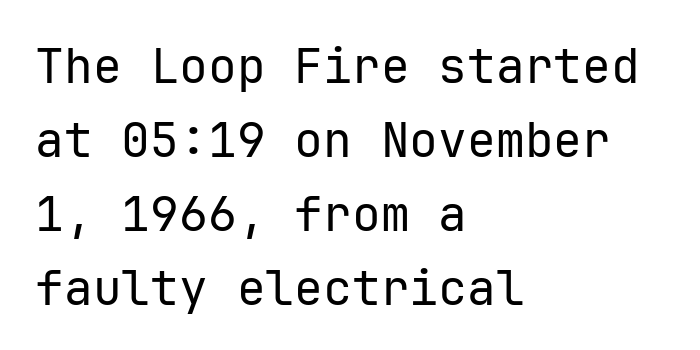
Q: Is the text bold? A: No.
Q: Is the text italic (slanted)? A: No, it is upright.
Q: Is the typeface a serif or a sans-serif typeface? A: Sans-serif.
Q: Is the text underlined? A: No.
Q: How is the paragraph aligned? A: Left-aligned.
Q: Is the spacing between letters normal or unusually wide? A: Normal.
Q: Is the spacing between lines tight, normal or loose? A: Normal.
Q: Width (condensed, normal, or wide)? A: Normal.
Q: Stroke contrast? A: Low.
Q: x-height? A: Medium.
Q: Monospaced? A: Yes.
